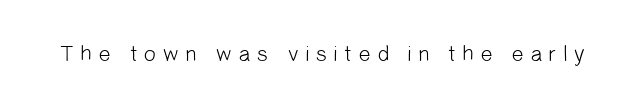
Q: Is the text bold? A: No.
Q: Is the text underlined? A: No.
Q: Is the spacing between letters normal or unusually wide? A: Unusually wide.
